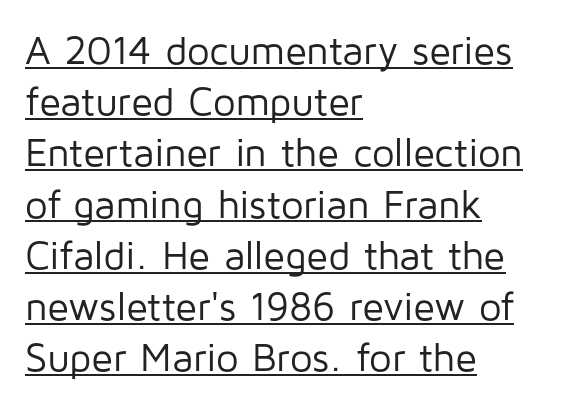
{"serif": "no", "italic": "no", "bold": "no", "weight": "regular", "width": "normal", "stroke_contrast": "low", "x_height": "medium", "monospaced": "no", "underline": "yes", "align": "left", "line_spacing": "normal", "line_spacing_ratio": 1.28, "letter_spacing": "normal", "letter_spacing_em": 0.0, "glyph_px": 40}
